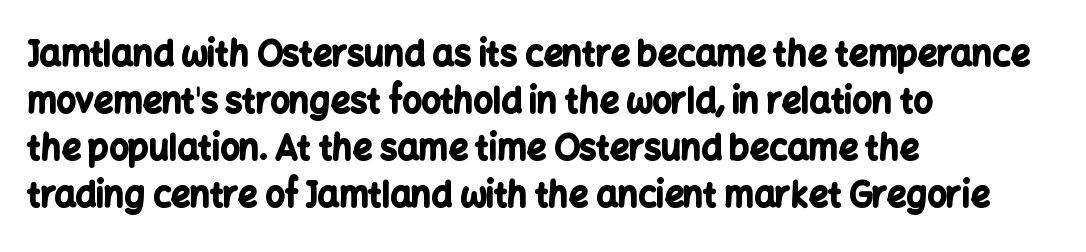
Does the weight exceed regular? Yes, all the way to bold. This sample uses plain, unmodified letter spacing. The letters carry no serifs — their stems end cleanly without finishing strokes. Here the designer chose a conventional face with non-uniform glyph widths. The type sits square on the baseline with zero lean. Teacher's note: observe the even left margin — that is flush-left alignment.
